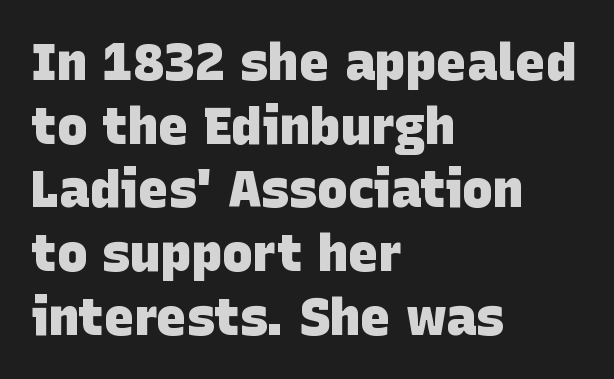
The image shows 51 px heavy sans-serif type; set left-aligned, normal line spacing (1.25x), normal letter spacing, not underlined; low stroke contrast and a large x-height.
